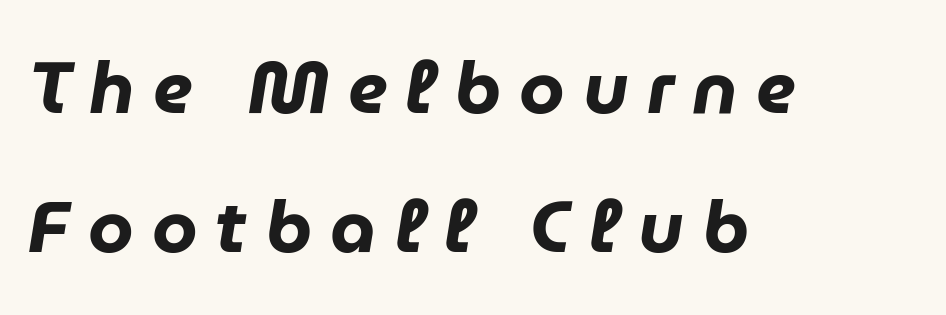
The image shows 73 px heavy type, italic (leaning right); set left-aligned, loose line spacing (1.91x), unusually wide letter spacing (+0.25 em), not underlined; low stroke contrast and a medium x-height.
